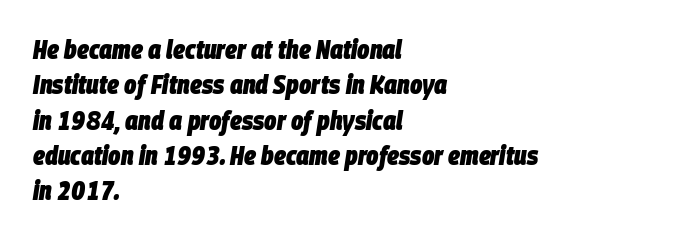
{"italic": "yes", "lean": "right", "slant_degrees": 9, "bold": "yes", "underline": "no", "align": "left", "line_spacing": "normal", "line_spacing_ratio": 1.36, "letter_spacing": "normal", "letter_spacing_em": 0.0, "glyph_px": 26}
